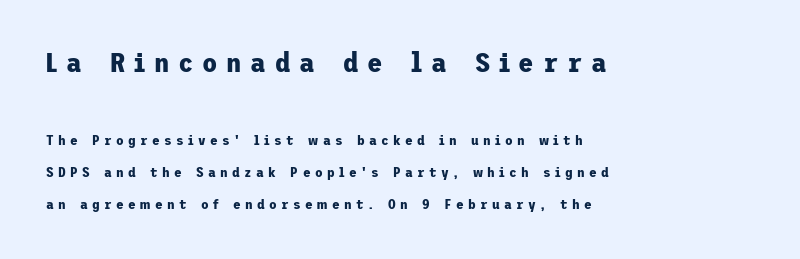
Q: Is the text bold? A: Yes.
Q: Is the text italic (slanted)? A: No, it is upright.
Q: Is the typeface a serif or a sans-serif typeface? A: Sans-serif.
Q: Is the text underlined? A: No.
Q: How is the paragraph aligned? A: Left-aligned.
Q: Is the spacing between letters normal or unusually wide? A: Unusually wide.
Q: Is the spacing between lines tight, normal or loose? A: Loose.
Q: Which block of text is set in a larger size, the first (top) or the second (bottom)? A: The first (top) one.
Q: Width (condensed, normal, or wide)? A: Normal.
Q: Stroke contrast? A: Low.
Q: x-height? A: Medium.
